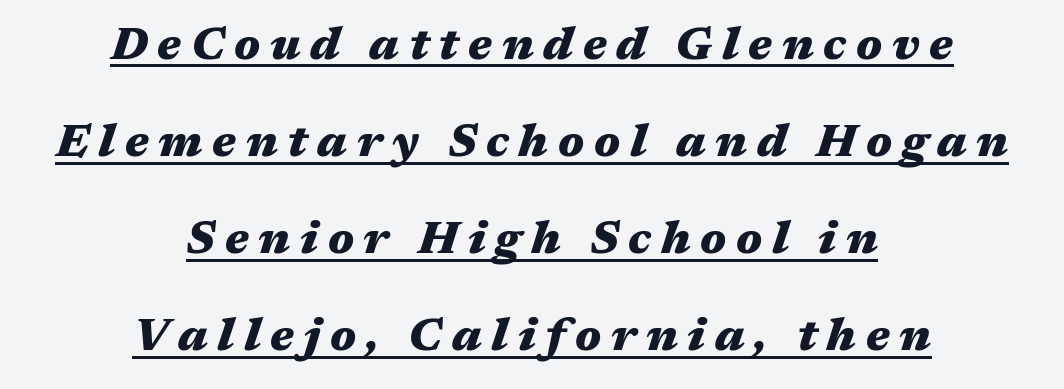
{"italic": "yes", "lean": "right", "slant_degrees": 17, "bold": "yes", "weight": "heavy", "width": "wide", "stroke_contrast": "medium", "x_height": "medium", "monospaced": "no", "underline": "yes", "align": "center", "line_spacing": "loose", "line_spacing_ratio": 2.11, "letter_spacing": "wide", "letter_spacing_em": 0.21, "glyph_px": 46}
